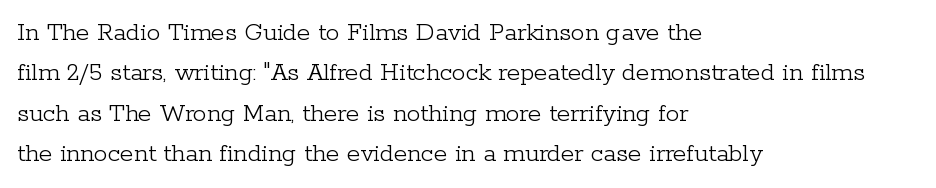
{"italic": "no", "bold": "no", "underline": "no", "align": "left", "line_spacing": "normal", "line_spacing_ratio": 1.5, "letter_spacing": "normal", "letter_spacing_em": 0.0, "glyph_px": 27}
